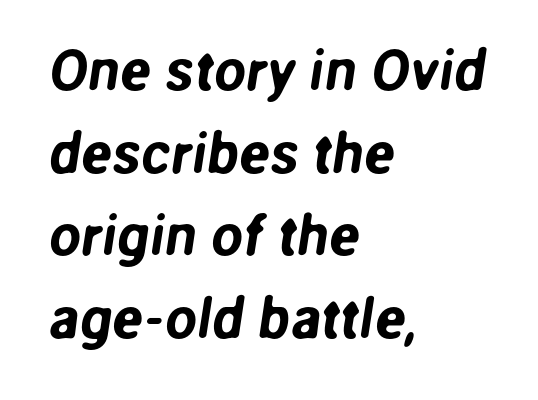
Each new line begins a customary step beneath the previous one. Spacing verdict: proportional, widths tailored to each character. Classification — sans serif. The rag falls on the right side of this text block. A clean baseline with only descenders dipping below it. This rendering leaves character spacing at its baseline value.
